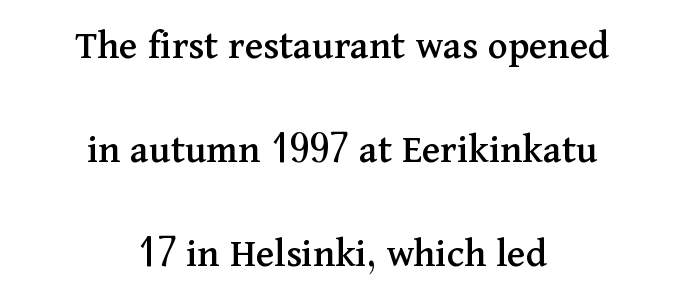
Q: Is the text italic (slanted)? A: No, it is upright.
Q: Is the typeface a serif or a sans-serif typeface? A: Serif.
Q: Is the text underlined? A: No.
Q: How is the paragraph aligned? A: Centered.
Q: Is the spacing between letters normal or unusually wide? A: Normal.
Q: Is the spacing between lines tight, normal or loose? A: Loose.
Q: Width (condensed, normal, or wide)? A: Normal.
Q: Stroke contrast? A: Medium.
Q: x-height? A: Medium.
Q: Monospaced? A: No.
